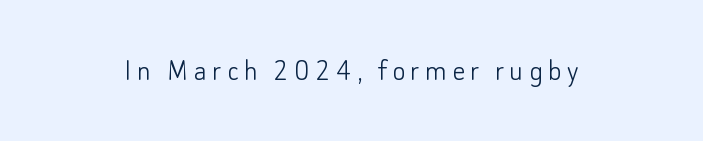
Bold? No — there's no thickening of the strokes. Style check: upright. Serifs: no, the terminals of the letterforms are clean. Spacing verdict: proportional, widths tailored to each character. Glance below the letters and you will spot only blank space.
